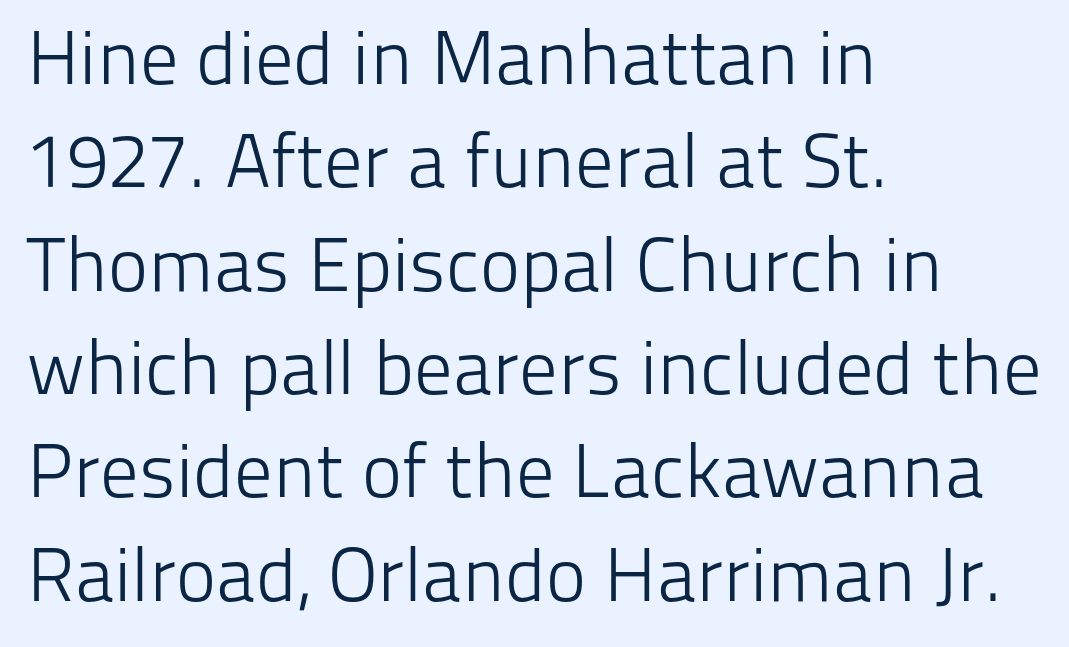
Between one letter and the next there's only the usual sliver of space. Spacing verdict: proportional, widths tailored to each character. Ink coverage per letter is moderate at most. Descender tails drop into unmarked territory. Classification — sans serif.
